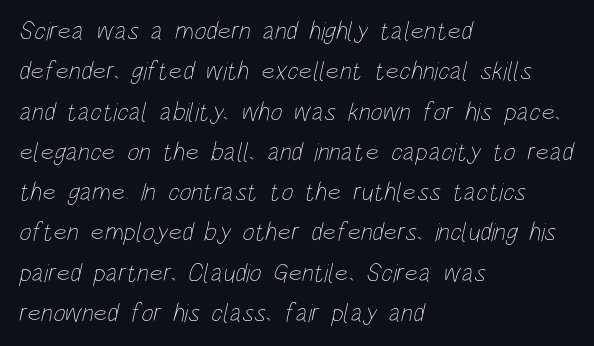
Q: Is the text bold? A: No.
Q: Is the text underlined? A: No.
Q: How is the paragraph aligned? A: Left-aligned.
Q: Is the spacing between letters normal or unusually wide? A: Normal.
Q: Is the spacing between lines tight, normal or loose? A: Normal.
